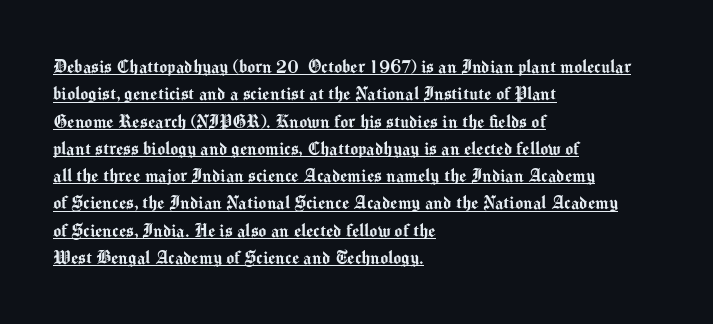
Reading down the block, your eye returns to a fixed left position each line. The gaps between neighbouring characters are ordinary and unremarkable. This block has exactly the height ordinary leading produces. Notice how a bar underscores the lettering throughout. Posture: straight, roman, zero tilt.
